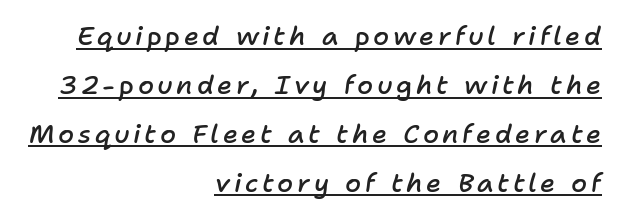
The image shows 26 px text type, italic (leaning right); set right-aligned, line spacing 1.88x, underlined.
